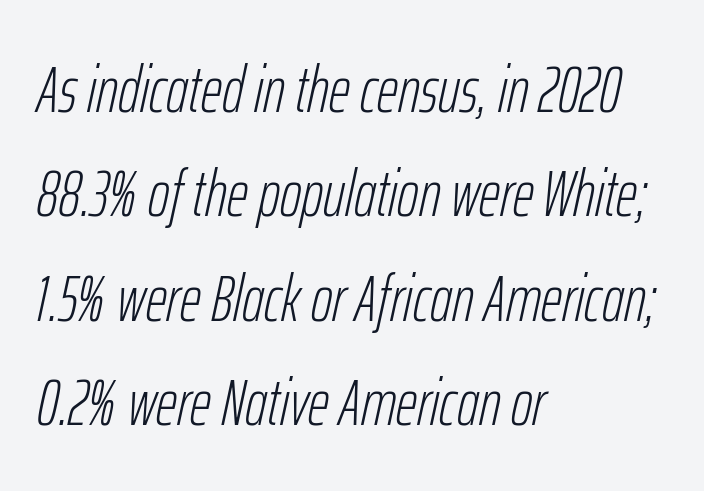
The image shows 66 px light, condensed type, italic (leaning right); set left-aligned, normal line spacing (1.58x), normal letter spacing, not underlined; low stroke contrast and a medium x-height.
